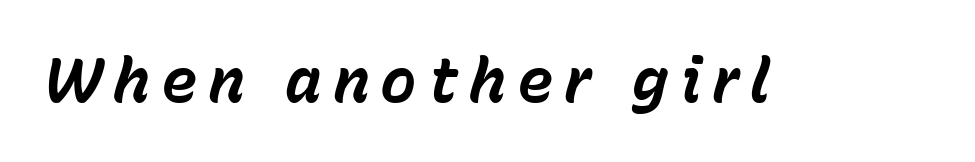
The image shows 61 px bold type, italic (leaning right); set not underlined; low stroke contrast and a medium x-height.
